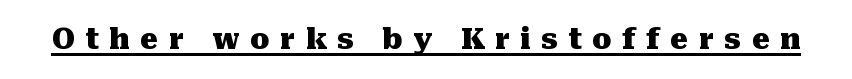
The image shows 28 px heavy serif type, upright; set unusually wide letter spacing (+0.38 em), underlined; medium stroke contrast and a medium x-height.
